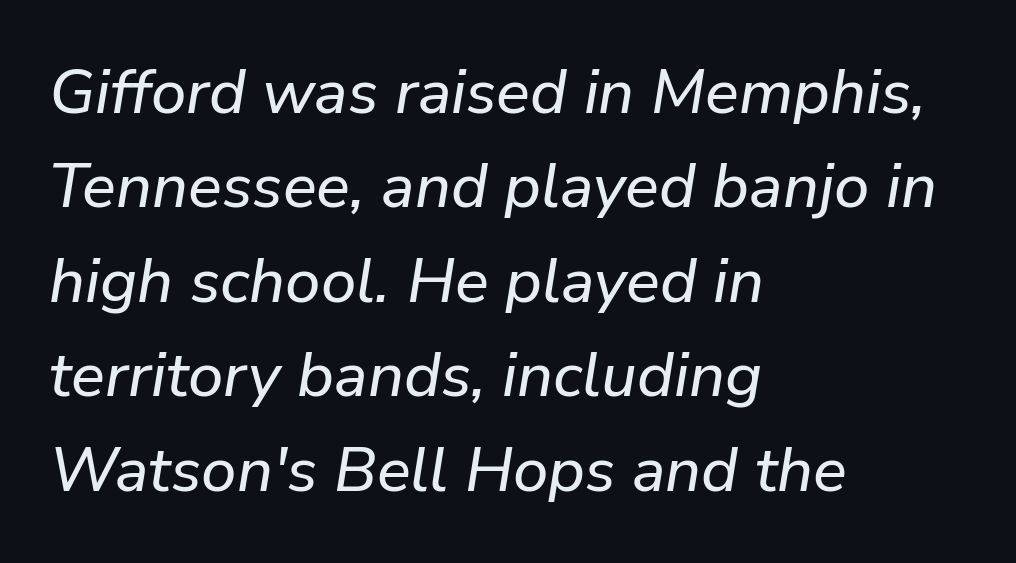
Compared with typical paragraphs, the rows here are spaced about the same. Words appear dense and cohesive because spacing is normal. Proportional: the letters do not fall into vertical columns. The compositor pushed each line to the left boundary. Tall strokes in this sample are angled rather than plumb. The strip under each line holds only bare page.
